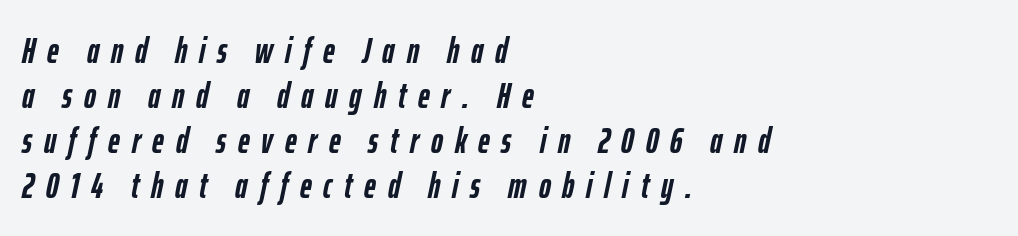
{"italic": "yes", "lean": "right", "slant_degrees": 12, "bold": "yes", "weight": "semibold", "width": "condensed", "stroke_contrast": "low", "x_height": "medium", "monospaced": "no", "underline": "no", "align": "left", "line_spacing": "normal", "line_spacing_ratio": 1.25, "letter_spacing": "wide", "letter_spacing_em": 0.33, "glyph_px": 36}
